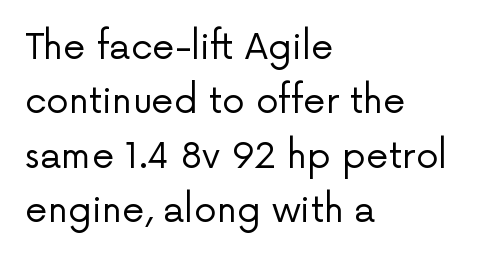
Q: Is the text bold? A: No.
Q: Is the text italic (slanted)? A: No, it is upright.
Q: Is the typeface a serif or a sans-serif typeface? A: Sans-serif.
Q: Is the text underlined? A: No.
Q: How is the paragraph aligned? A: Left-aligned.
Q: Is the spacing between letters normal or unusually wide? A: Normal.
Q: Is the spacing between lines tight, normal or loose? A: Normal.
Q: Width (condensed, normal, or wide)? A: Normal.
Q: Stroke contrast? A: Low.
Q: x-height? A: Medium.
Q: Monospaced? A: No.
